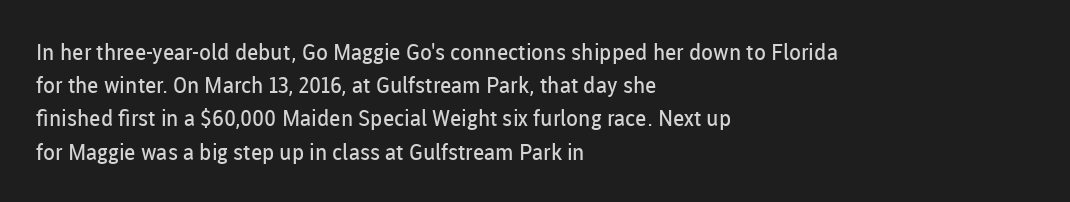
{"italic": "no", "bold": "no", "underline": "no", "align": "left", "line_spacing": "normal", "line_spacing_ratio": 1.51, "letter_spacing": "normal", "letter_spacing_em": 0.0, "glyph_px": 22}
